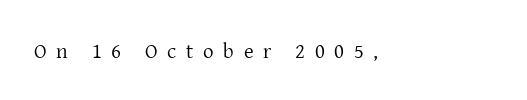
Q: Is the text bold? A: No.
Q: Is the text italic (slanted)? A: No, it is upright.
Q: Is the text underlined? A: No.
Q: How is the paragraph aligned? A: Left-aligned.
Q: Is the spacing between letters normal or unusually wide? A: Unusually wide.
